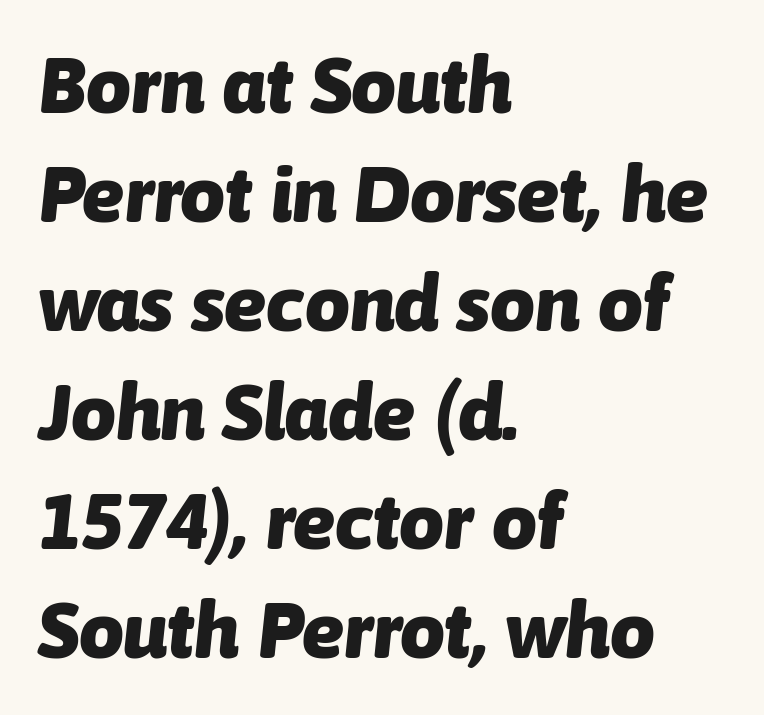
Q: Is the text bold? A: Yes.
Q: Is the text italic (slanted)? A: Yes, it leans right by about 6 degrees.
Q: Is the text underlined? A: No.
Q: How is the paragraph aligned? A: Left-aligned.
Q: Is the spacing between letters normal or unusually wide? A: Normal.
Q: Is the spacing between lines tight, normal or loose? A: Normal.
Q: Width (condensed, normal, or wide)? A: Normal.
Q: Stroke contrast? A: Low.
Q: x-height? A: Medium.
Q: Monospaced? A: No.
